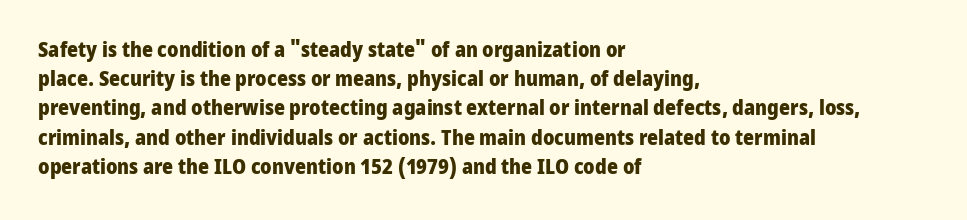
The image shows 21 px bold type, upright; set left-aligned, normal line spacing (1.39x), normal letter spacing, not underlined.
